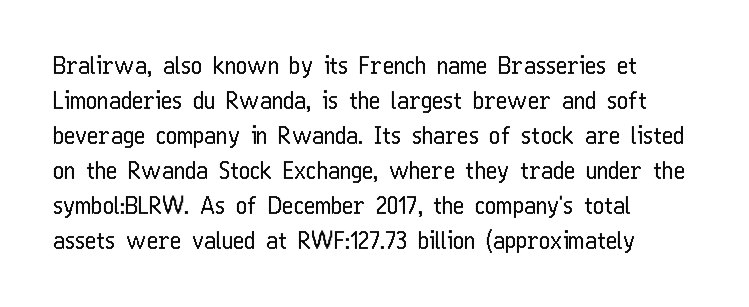
{"italic": "no", "bold": "no", "underline": "no", "align": "left", "line_spacing": "normal", "line_spacing_ratio": 1.46, "letter_spacing": "normal", "letter_spacing_em": 0.0, "glyph_px": 24}
